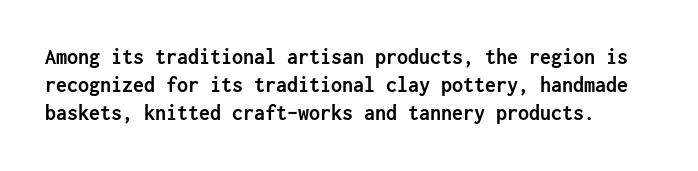
Q: Is the text bold? A: Yes.
Q: Is the text italic (slanted)? A: No, it is upright.
Q: Is the text underlined? A: No.
Q: Is the spacing between letters normal or unusually wide? A: Normal.
Q: Is the spacing between lines tight, normal or loose? A: Normal.
